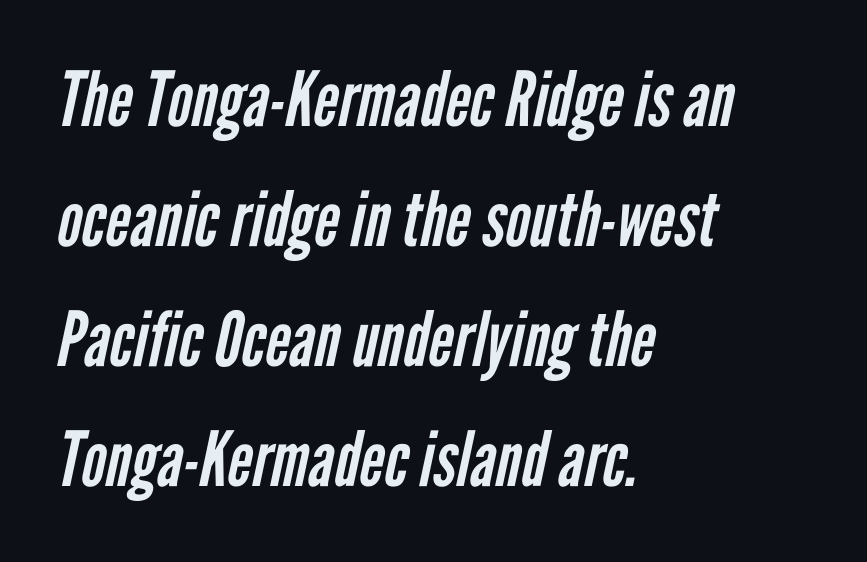
The image shows 76 px regular-weight, condensed sans-serif type; set left-aligned, normal line spacing (1.58x), normal letter spacing, not underlined; low stroke contrast and a medium x-height.
